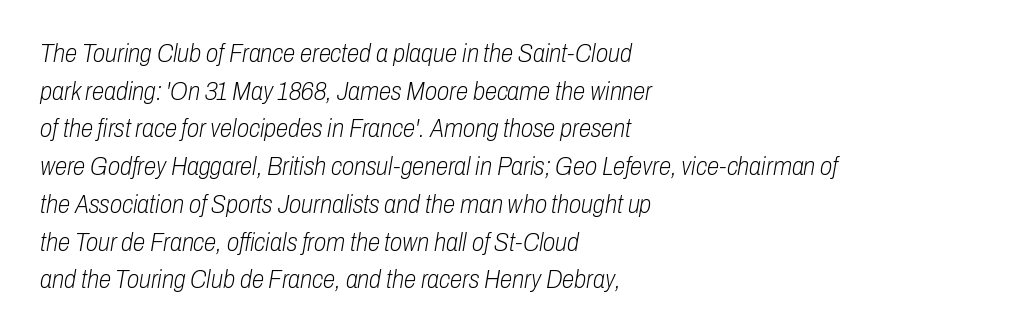
Q: Is the text bold? A: No.
Q: Is the text italic (slanted)? A: Yes, it leans right by about 10 degrees.
Q: Is the text underlined? A: No.
Q: How is the paragraph aligned? A: Left-aligned.
Q: Is the spacing between letters normal or unusually wide? A: Normal.
Q: Is the spacing between lines tight, normal or loose? A: Normal.
